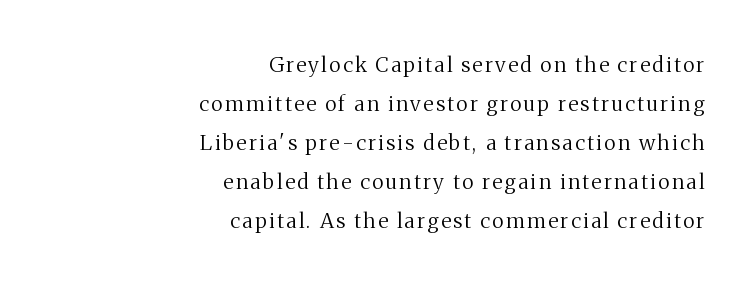
{"italic": "no", "bold": "no", "underline": "no", "align": "right", "line_spacing_ratio": 1.86, "glyph_px": 21}
